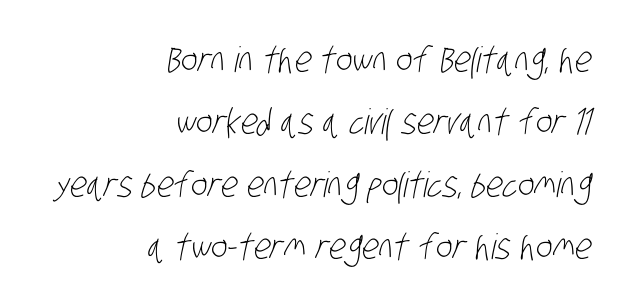
These lines are set flush right with a ragged left edge. The string is rendered with underlining switched off. Note the varied advance widths — an 'i' is clearly narrower than an 'm'. Stroke terminals: plain, sans-serif. The face used here is rendered with its standard letterfit. No chunkiness to these letters — they're not bold.
